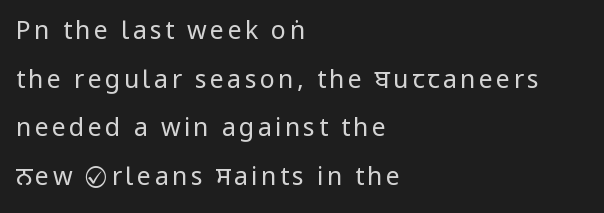
{"italic": "no", "bold": "no", "underline": "no", "align": "left", "line_spacing": "loose", "line_spacing_ratio": 1.95, "glyph_px": 25}
